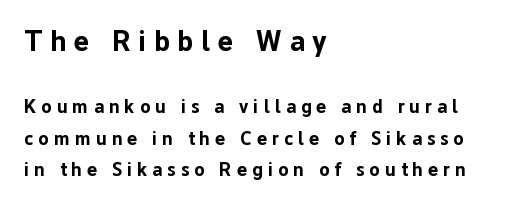
The image shows 29 px bold sans-serif type, upright; set left-aligned, normal line spacing (1.66x), unusually wide letter spacing (+0.27 em), not underlined; the first (top) block is 1.53x larger; low stroke contrast and a medium x-height.
